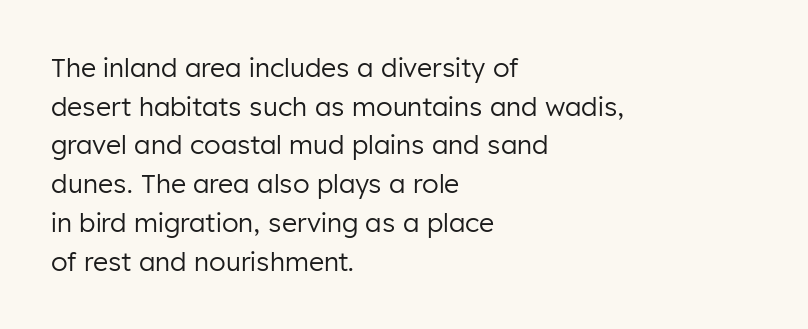
{"italic": "no", "bold": "no", "underline": "no", "align": "left", "line_spacing": "normal", "line_spacing_ratio": 1.49, "letter_spacing": "normal", "letter_spacing_em": 0.0, "glyph_px": 26}
